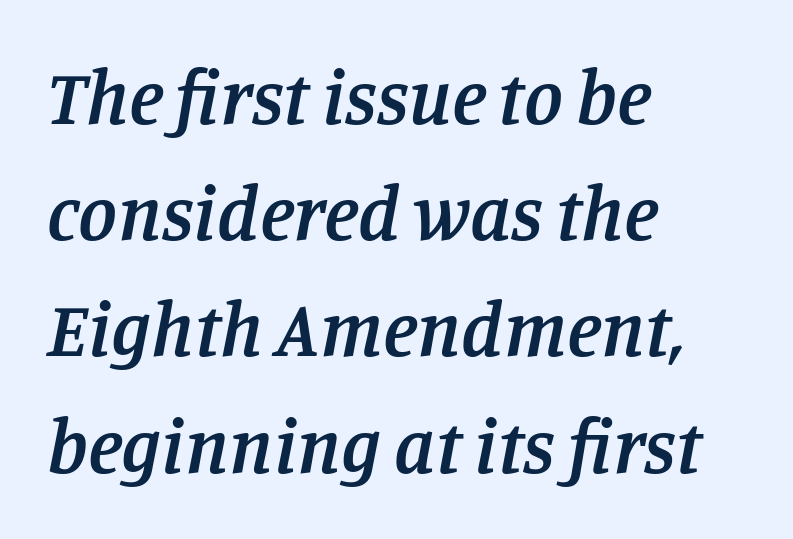
The passage shown is semibold, sitting just below true bold. Quick note: interline space is typical. Does extra space separate the letters? No, they use regular spacing. Any mark beneath the type? The region is blank.
